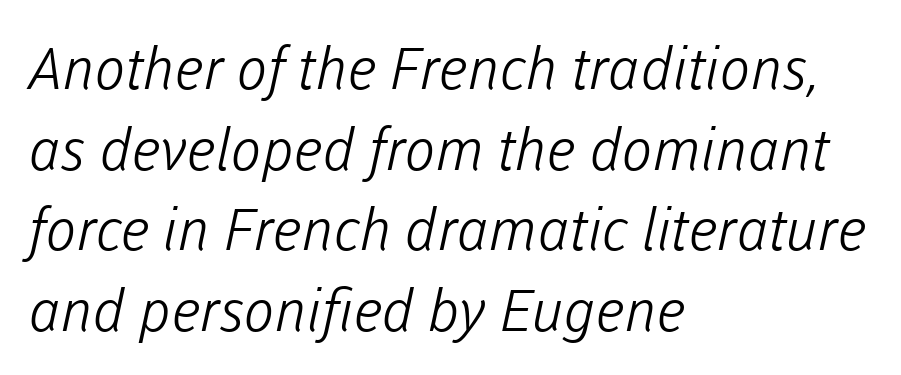
The image shows 58 px light sans-serif type; set left-aligned, normal line spacing (1.39x), normal letter spacing, not underlined; low stroke contrast and a medium x-height.
